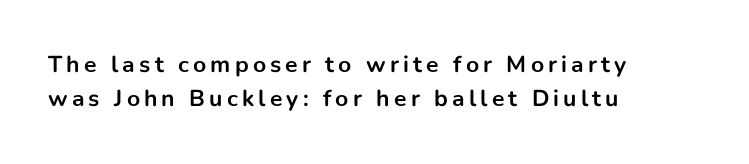
Q: Is the text bold? A: Yes.
Q: Is the text italic (slanted)? A: No, it is upright.
Q: Is the text underlined? A: No.
Q: How is the paragraph aligned? A: Left-aligned.
Q: Is the spacing between lines tight, normal or loose? A: Normal.
